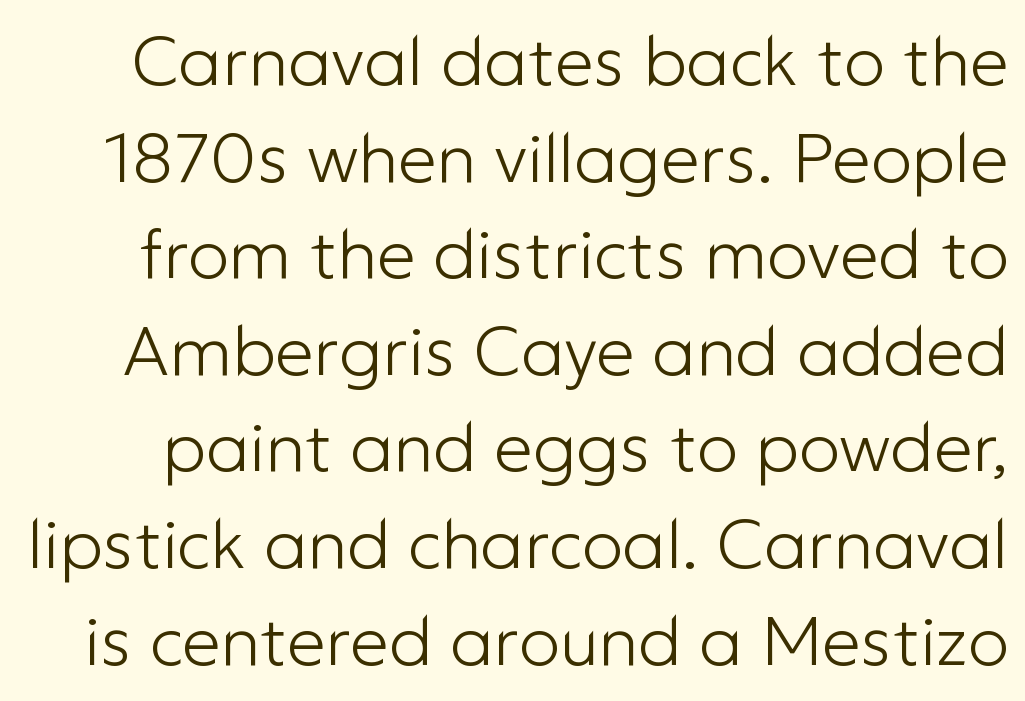
Note the varied advance widths — an 'i' is clearly narrower than an 'm'. The vertical gap from one line to the next is medium. The weight tops out at a normal text grade. Students, note that the glyphs here touch the page at normal intervals.
